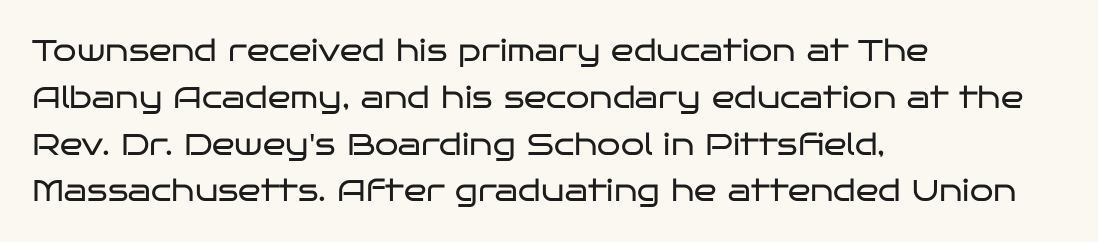
Q: Is the text bold? A: No.
Q: Is the text italic (slanted)? A: No, it is upright.
Q: Is the typeface a serif or a sans-serif typeface? A: Sans-serif.
Q: Is the text underlined? A: No.
Q: How is the paragraph aligned? A: Left-aligned.
Q: Is the spacing between letters normal or unusually wide? A: Normal.
Q: Is the spacing between lines tight, normal or loose? A: Normal.
Q: Width (condensed, normal, or wide)? A: Wide.
Q: Stroke contrast? A: Low.
Q: x-height? A: Large.
Q: Monospaced? A: No.
